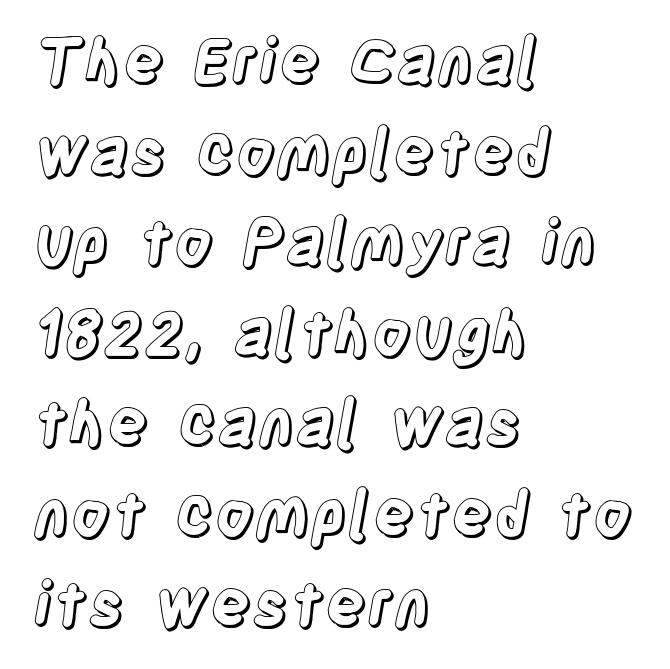
Q: Is the text italic (slanted)? A: Yes.
Q: Is the text underlined? A: No.
Q: How is the paragraph aligned? A: Left-aligned.
Q: Is the spacing between letters normal or unusually wide? A: Normal.
Q: Is the spacing between lines tight, normal or loose? A: Normal.
Q: Width (condensed, normal, or wide)? A: Condensed.
Q: x-height? A: Large.
Q: Monospaced? A: No.
